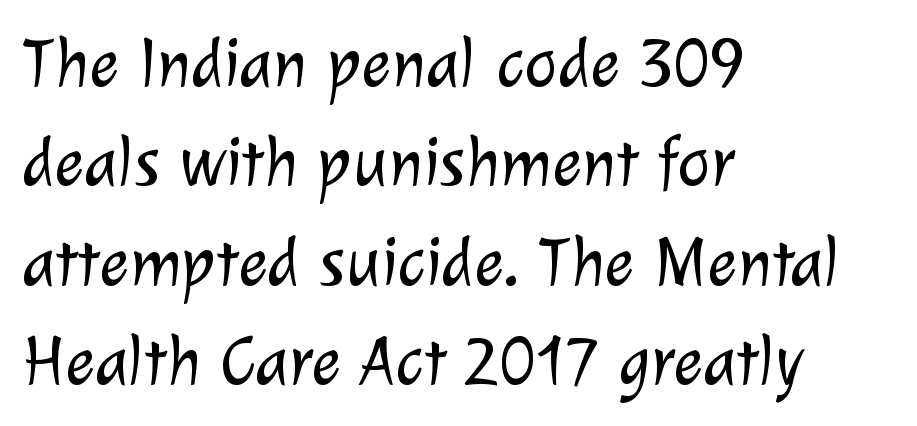
Q: Is the text bold? A: No.
Q: Is the typeface a serif or a sans-serif typeface? A: Sans-serif.
Q: Is the text underlined? A: No.
Q: How is the paragraph aligned? A: Left-aligned.
Q: Is the spacing between letters normal or unusually wide? A: Normal.
Q: Is the spacing between lines tight, normal or loose? A: Normal.
Q: Width (condensed, normal, or wide)? A: Normal.
Q: Stroke contrast? A: Low.
Q: x-height? A: Medium.
Q: Monospaced? A: No.
